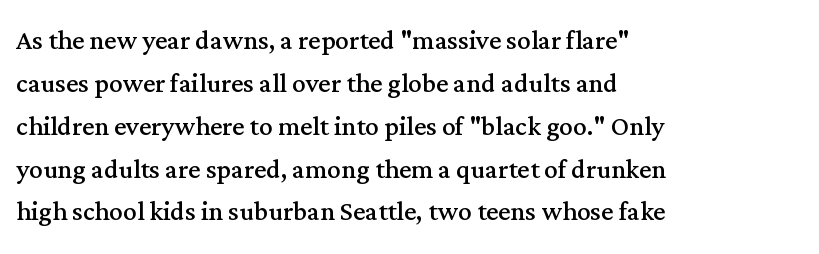
The image shows 34 px regular-weight serif type, upright; set left-aligned, normal line spacing (1.26x), normal letter spacing, not underlined; medium stroke contrast and a medium x-height.
